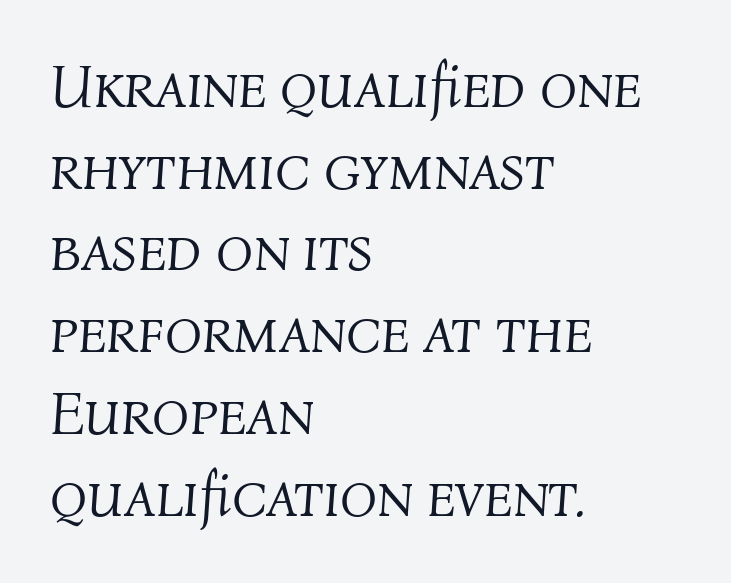
Yep, that's italic — everything's leaning. Weight class: somewhere from thin through regular. These lines are rendered in a variable-pitch font. Left-aligned paragraph, ragged on the right. Just letters on the line, the space beneath them empty. Tracking value appears to be zero — textbook default spacing.
